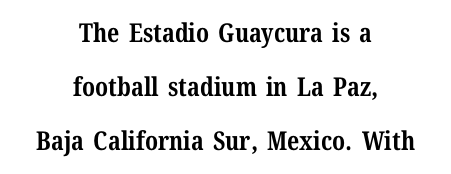
The image shows 26 px bold type, upright; set centered, loose line spacing (2.07x), normal letter spacing, not underlined.
